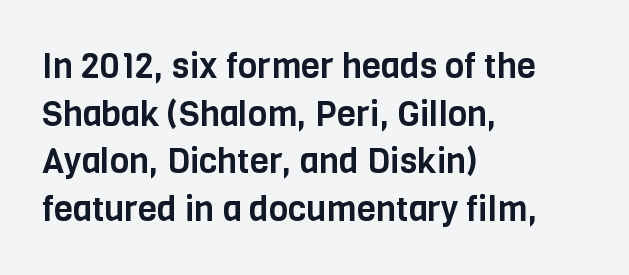
Q: Is the text italic (slanted)? A: No, it is upright.
Q: Is the typeface a serif or a sans-serif typeface? A: Sans-serif.
Q: Is the text underlined? A: No.
Q: How is the paragraph aligned? A: Left-aligned.
Q: Is the spacing between letters normal or unusually wide? A: Normal.
Q: Is the spacing between lines tight, normal or loose? A: Normal.
Q: Width (condensed, normal, or wide)? A: Condensed.
Q: Stroke contrast? A: Low.
Q: x-height? A: Large.
Q: Monospaced? A: No.
